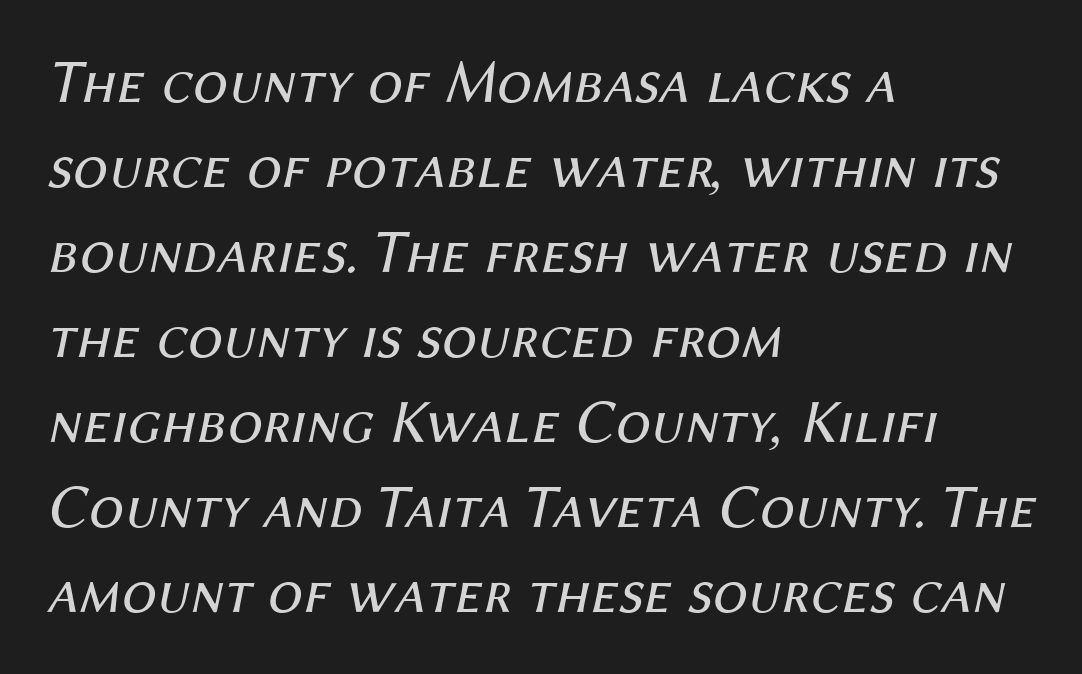
The image shows 62 px regular-weight type, italic (leaning right); set left-aligned, normal line spacing (1.37x), normal letter spacing, not underlined; medium stroke contrast and a medium x-height.
